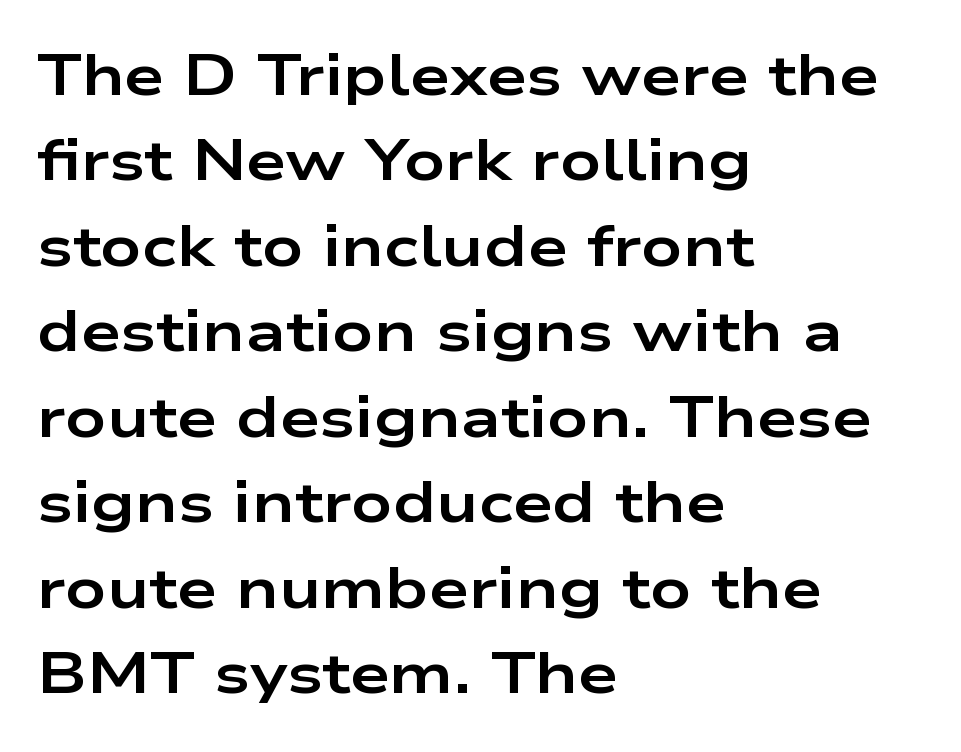
The image shows 57 px bold, wide sans-serif type, upright; set left-aligned, normal line spacing (1.5x), normal letter spacing, not underlined; low stroke contrast and a medium x-height.
